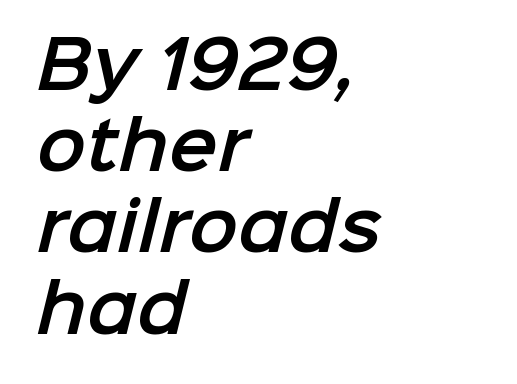
Font category for this specimen: sans-serif. Horizontal alignment here is leftward, the default for most running prose. The type is set solid horizontally, with unmodified tracking. Normally led — the rows are evenly, conventionally spaced.
